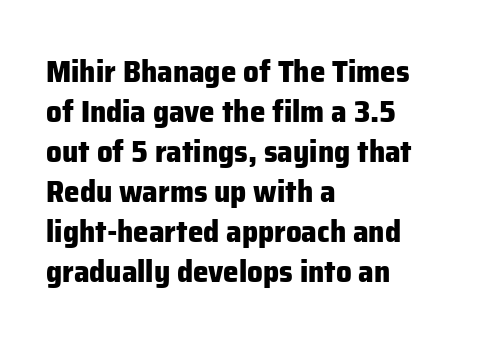
Q: Is the text bold? A: Yes.
Q: Is the text italic (slanted)? A: No, it is upright.
Q: Is the typeface a serif or a sans-serif typeface? A: Sans-serif.
Q: Is the text underlined? A: No.
Q: How is the paragraph aligned? A: Left-aligned.
Q: Is the spacing between letters normal or unusually wide? A: Normal.
Q: Is the spacing between lines tight, normal or loose? A: Normal.
Q: Width (condensed, normal, or wide)? A: Normal.
Q: Stroke contrast? A: Low.
Q: x-height? A: Medium.
Q: Monospaced? A: No.
